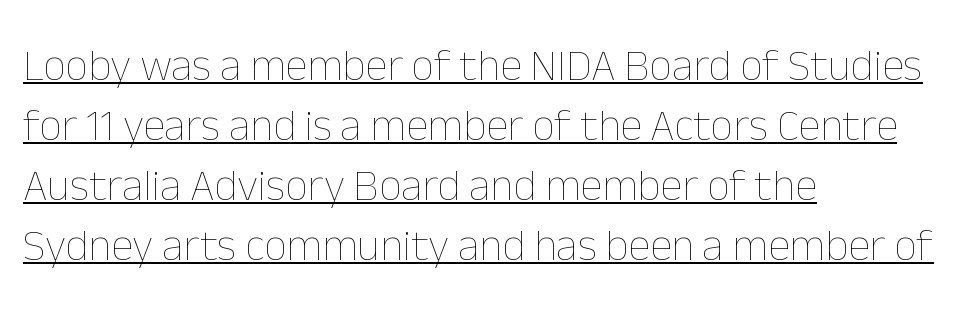
{"italic": "no", "bold": "no", "weight": "thin", "width": "normal", "stroke_contrast": "low", "x_height": "medium", "monospaced": "no", "underline": "yes", "align": "left", "line_spacing": "normal", "line_spacing_ratio": 1.33, "letter_spacing": "normal", "letter_spacing_em": 0.0, "glyph_px": 45}
